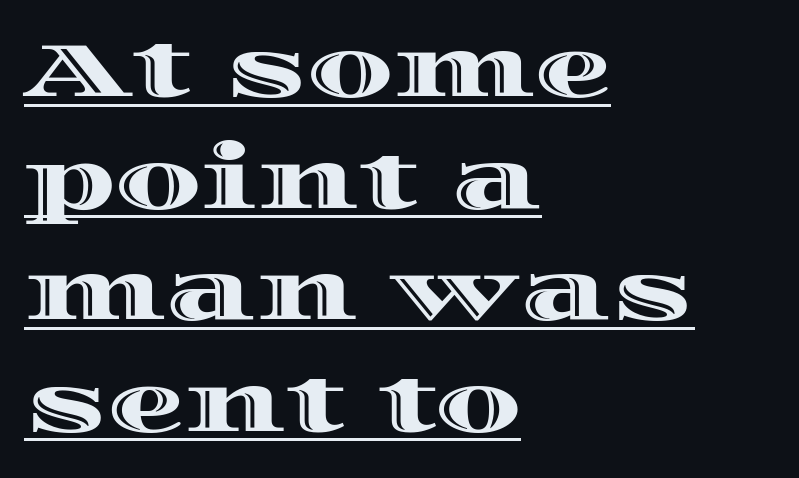
Q: Is the text italic (slanted)? A: No, it is upright.
Q: Is the text underlined? A: Yes.
Q: How is the paragraph aligned? A: Left-aligned.
Q: Is the spacing between letters normal or unusually wide? A: Normal.
Q: Is the spacing between lines tight, normal or loose? A: Normal.
Q: Width (condensed, normal, or wide)? A: Wide.
Q: x-height? A: Large.
Q: Monospaced? A: No.
